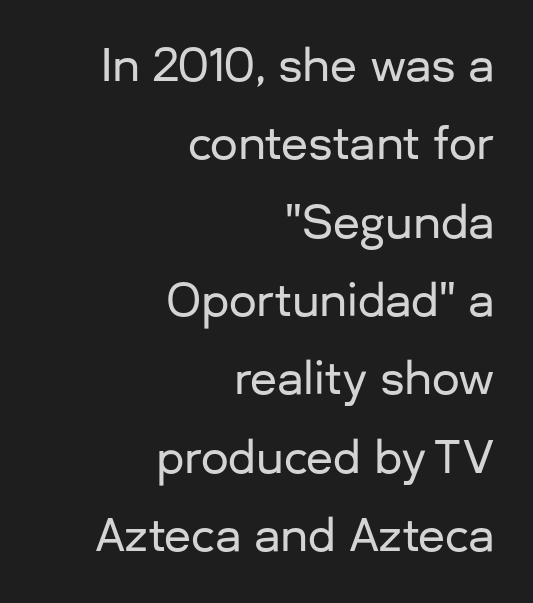
Q: Is the text italic (slanted)? A: No, it is upright.
Q: Is the typeface a serif or a sans-serif typeface? A: Sans-serif.
Q: Is the text underlined? A: No.
Q: How is the paragraph aligned? A: Right-aligned.
Q: Is the spacing between letters normal or unusually wide? A: Normal.
Q: Width (condensed, normal, or wide)? A: Normal.
Q: Stroke contrast? A: Low.
Q: x-height? A: Medium.
Q: Monospaced? A: No.
